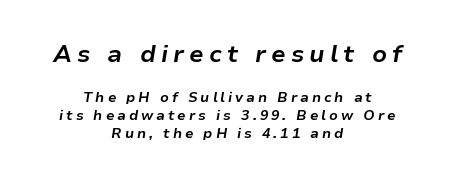
{"italic": "yes", "lean": "right", "slant_degrees": 9, "bold": "yes", "underline": "no", "align": "center", "line_spacing": "normal", "line_spacing_ratio": 1.28, "letter_spacing": "wide", "letter_spacing_em": 0.21, "larger_block": "first", "size_ratio": 1.71, "glyph_px": 24}
